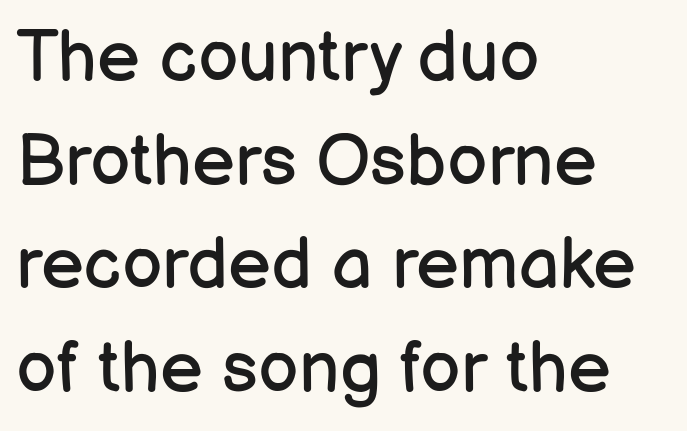
Q: Is the text bold? A: No.
Q: Is the text italic (slanted)? A: No, it is upright.
Q: Is the typeface a serif or a sans-serif typeface? A: Sans-serif.
Q: Is the text underlined? A: No.
Q: How is the paragraph aligned? A: Left-aligned.
Q: Is the spacing between letters normal or unusually wide? A: Normal.
Q: Is the spacing between lines tight, normal or loose? A: Normal.
Q: Width (condensed, normal, or wide)? A: Normal.
Q: Stroke contrast? A: Low.
Q: x-height? A: Medium.
Q: Monospaced? A: No.
